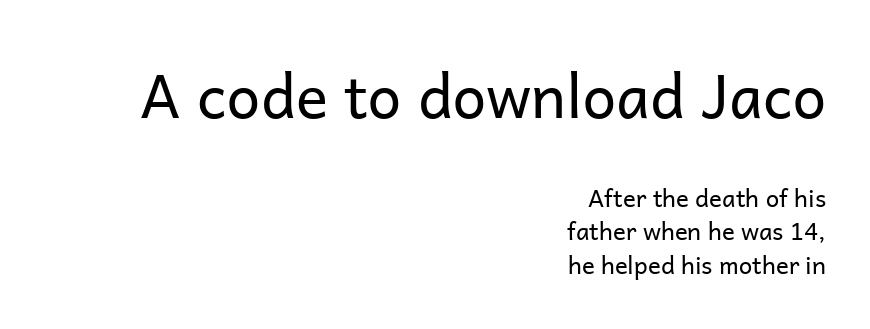
Q: Is the text bold? A: No.
Q: Is the text italic (slanted)? A: No, it is upright.
Q: Is the typeface a serif or a sans-serif typeface? A: Sans-serif.
Q: Is the text underlined? A: No.
Q: How is the paragraph aligned? A: Right-aligned.
Q: Is the spacing between letters normal or unusually wide? A: Normal.
Q: Is the spacing between lines tight, normal or loose? A: Normal.
Q: Which block of text is set in a larger size, the first (top) or the second (bottom)? A: The first (top) one.
Q: Width (condensed, normal, or wide)? A: Normal.
Q: Stroke contrast? A: Low.
Q: x-height? A: Medium.
Q: Monospaced? A: No.
